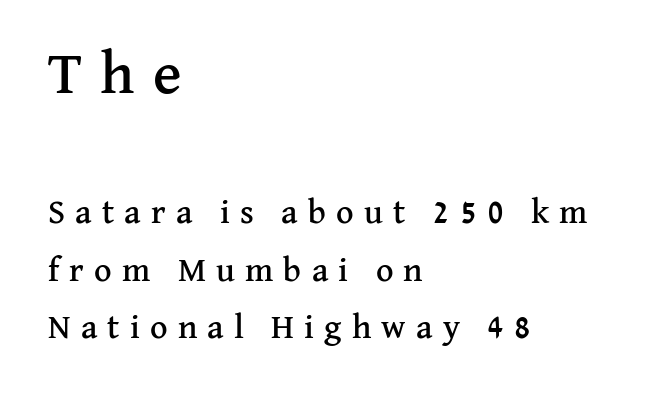
Q: Is the text italic (slanted)? A: No, it is upright.
Q: Is the typeface a serif or a sans-serif typeface? A: Serif.
Q: Is the text underlined? A: No.
Q: How is the paragraph aligned? A: Left-aligned.
Q: Is the spacing between letters normal or unusually wide? A: Unusually wide.
Q: Is the spacing between lines tight, normal or loose? A: Normal.
Q: Which block of text is set in a larger size, the first (top) or the second (bottom)? A: The first (top) one.
Q: Width (condensed, normal, or wide)? A: Normal.
Q: Stroke contrast? A: Medium.
Q: x-height? A: Medium.
Q: Monospaced? A: No.
